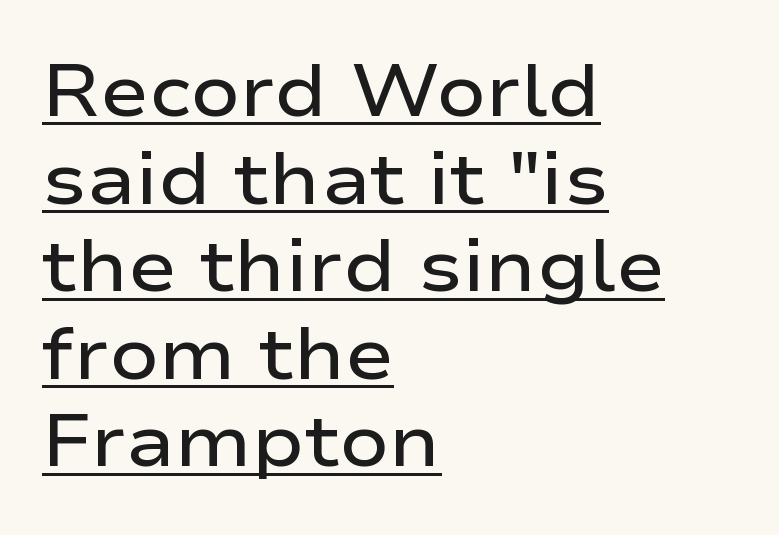
The image shows 73 px semibold, wide sans-serif type, upright; set left-aligned, line spacing 1.2x, normal letter spacing, underlined; low stroke contrast and a medium x-height.
